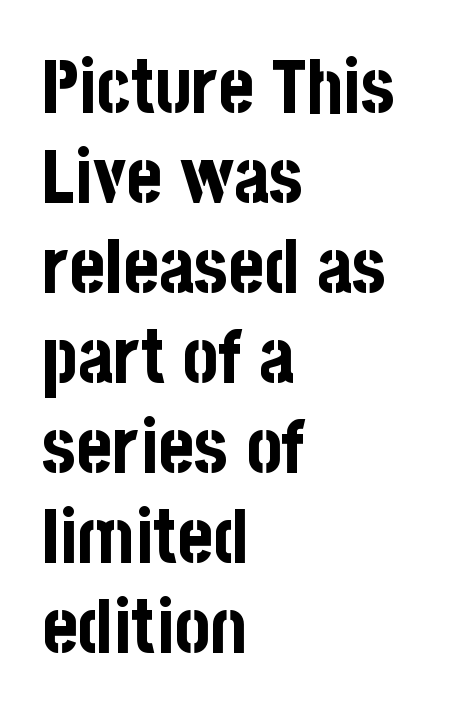
Q: Is the text bold? A: Yes.
Q: Is the text italic (slanted)? A: No, it is upright.
Q: Is the typeface a serif or a sans-serif typeface? A: Sans-serif.
Q: Is the text underlined? A: No.
Q: How is the paragraph aligned? A: Left-aligned.
Q: Is the spacing between letters normal or unusually wide? A: Normal.
Q: Width (condensed, normal, or wide)? A: Condensed.
Q: Stroke contrast? A: Low.
Q: x-height? A: Large.
Q: Monospaced? A: No.
